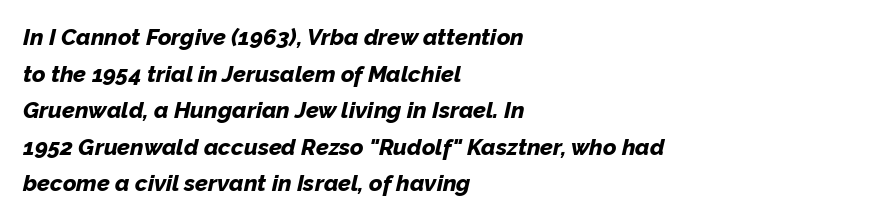
Q: Is the text bold? A: Yes.
Q: Is the text italic (slanted)? A: Yes, it leans right by about 12 degrees.
Q: Is the text underlined? A: No.
Q: How is the paragraph aligned? A: Left-aligned.
Q: Is the spacing between letters normal or unusually wide? A: Normal.
Q: Is the spacing between lines tight, normal or loose? A: Normal.
